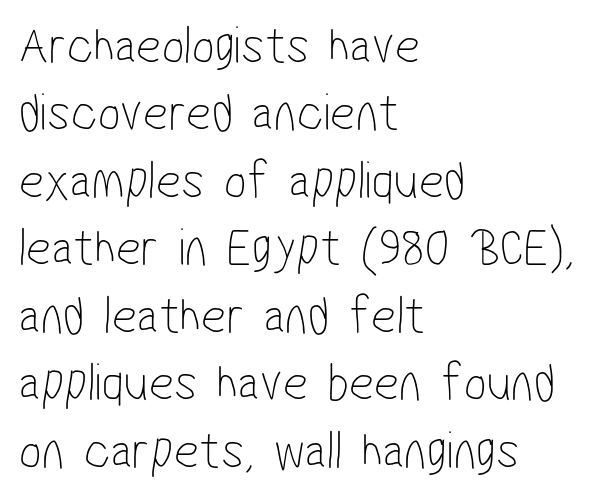
Students, note that the glyphs here touch the page at normal intervals. Looks like regular typesetting: each glyph gets only the width it needs. Just letters on the line, the space beneath them empty. The typeface has the unassuming heft of standard copy or less. This sample keeps an unexceptional amount of space between lines. The typesetter chose a ragged-right arrangement here.
